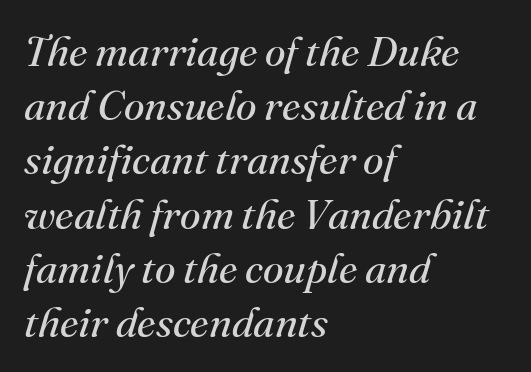
Q: Is the text bold? A: No.
Q: Is the text italic (slanted)? A: Yes, it leans right by about 16 degrees.
Q: Is the typeface a serif or a sans-serif typeface? A: Serif.
Q: Is the text underlined? A: No.
Q: How is the paragraph aligned? A: Left-aligned.
Q: Is the spacing between letters normal or unusually wide? A: Normal.
Q: Is the spacing between lines tight, normal or loose? A: Normal.
Q: Width (condensed, normal, or wide)? A: Normal.
Q: Stroke contrast? A: Medium.
Q: x-height? A: Small.
Q: Monospaced? A: No.
